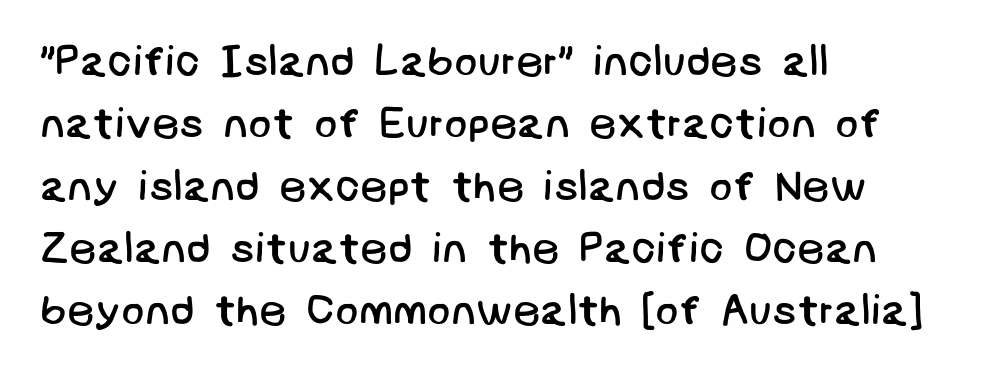
Q: Is the text bold? A: No.
Q: Is the typeface a serif or a sans-serif typeface? A: Sans-serif.
Q: Is the text underlined? A: No.
Q: How is the paragraph aligned? A: Left-aligned.
Q: Is the spacing between letters normal or unusually wide? A: Normal.
Q: Is the spacing between lines tight, normal or loose? A: Normal.
Q: Width (condensed, normal, or wide)? A: Normal.
Q: Stroke contrast? A: Low.
Q: x-height? A: Large.
